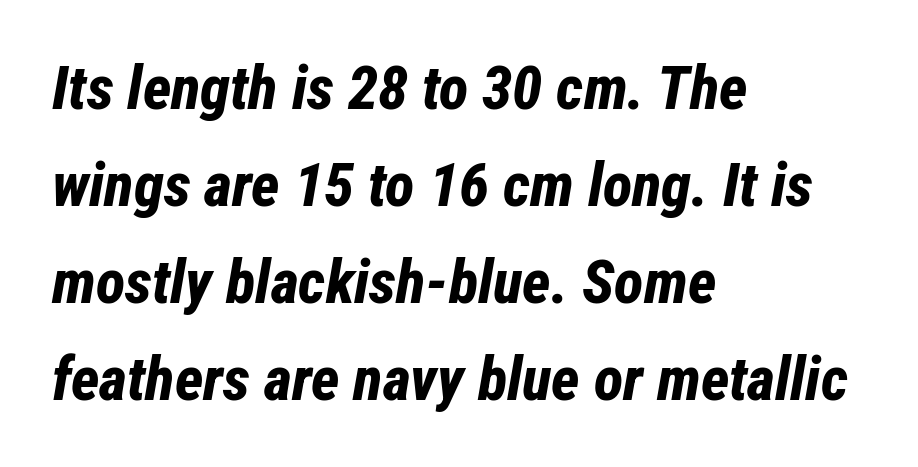
The image shows 61 px bold, condensed type, italic (leaning right); set left-aligned, normal line spacing (1.59x), normal letter spacing, not underlined; low stroke contrast and a medium x-height.
